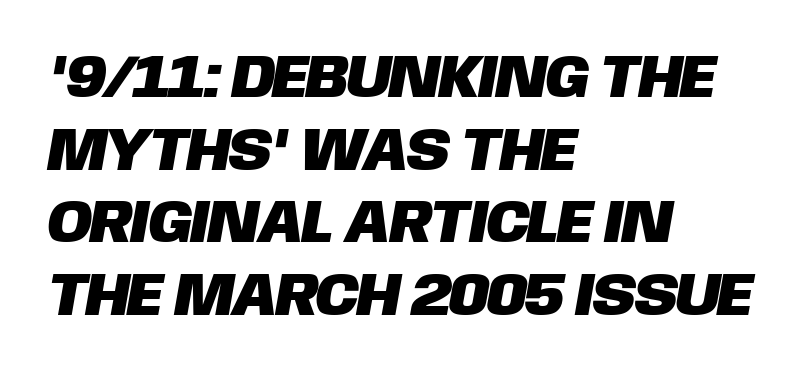
{"serif": "no", "width": "normal", "stroke_contrast": "low", "x_height": "large", "monospaced": "no", "underline": "no", "align": "left", "line_spacing_ratio": 1.21, "letter_spacing": "normal", "letter_spacing_em": 0.0, "glyph_px": 60}
